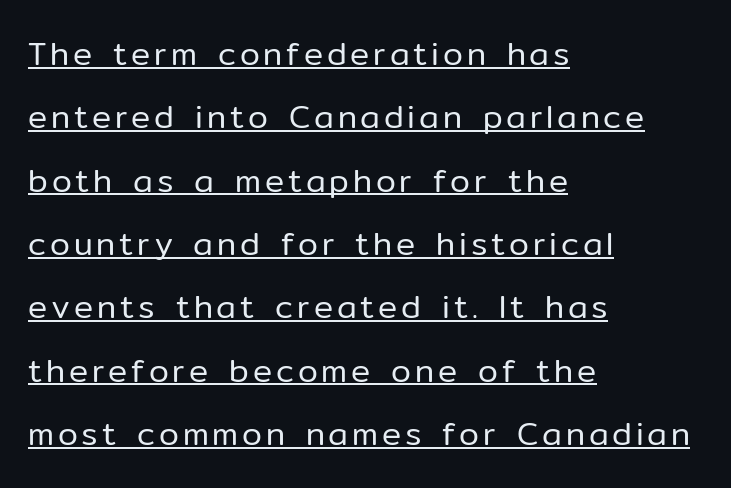
{"serif": "no", "italic": "no", "bold": "no", "weight": "regular", "width": "normal", "stroke_contrast": "low", "x_height": "medium", "monospaced": "no", "underline": "yes", "align": "left", "line_spacing": "loose", "line_spacing_ratio": 1.98, "glyph_px": 32}
